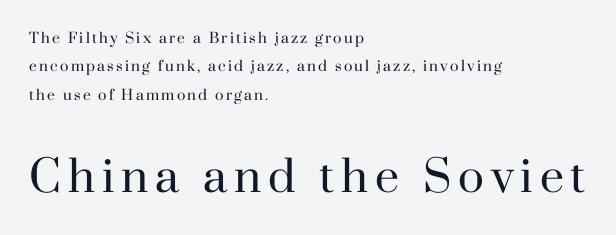
{"serif": "yes", "italic": "no", "bold": "no", "weight": "regular", "width": "normal", "stroke_contrast": "high", "x_height": "small", "monospaced": "no", "underline": "no", "align": "left", "line_spacing": "loose", "line_spacing_ratio": 2.03, "larger_block": "second", "size_ratio": 3.07, "glyph_px": 43}
